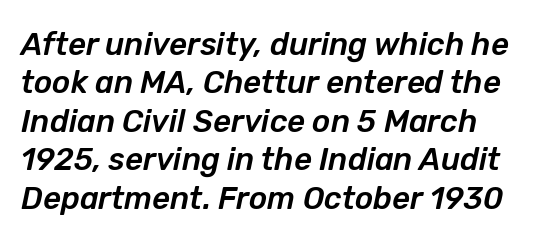
Here the designer chose a conventional face with non-uniform glyph widths. The type is set solid horizontally, with unmodified tracking. Each row of text sits above clean, open space. The glyphs look as if they've been sheared to an angle.
